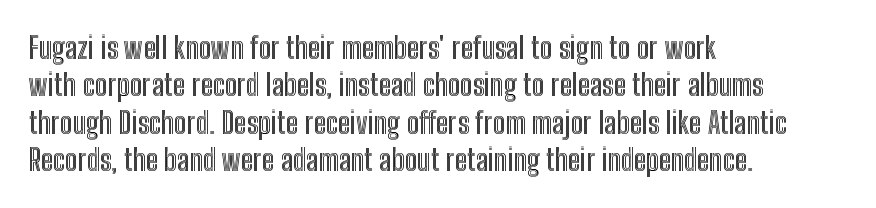
The image shows 30 px condensed type, upright; set left-aligned, normal line spacing (1.25x), normal letter spacing, not underlined; a medium x-height.
